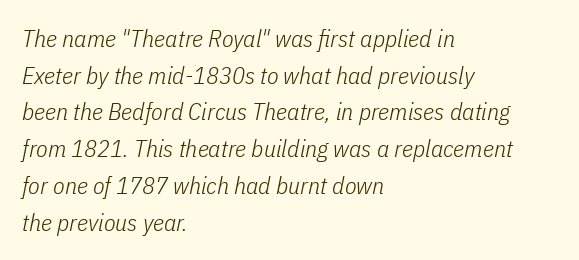
The text block is weighted toward the left margin, trailing off unevenly rightward. Honestly, there is no underline to notice here at all. The axis of the letterforms is tilted away from vertical. Heaviness? Minimal to ordinary, like unemphasized prose. You could call the tracking neutral — neither tight nor loose.
